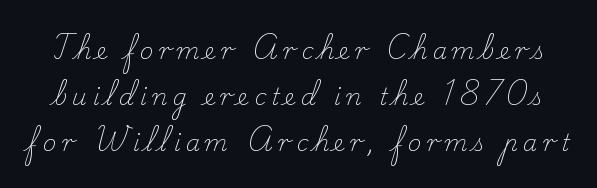
How would I describe the line gaps? Wide and relaxed. Bold? No — there's no thickening of the strokes. Someone cranked the tracking dial way up on this one.
